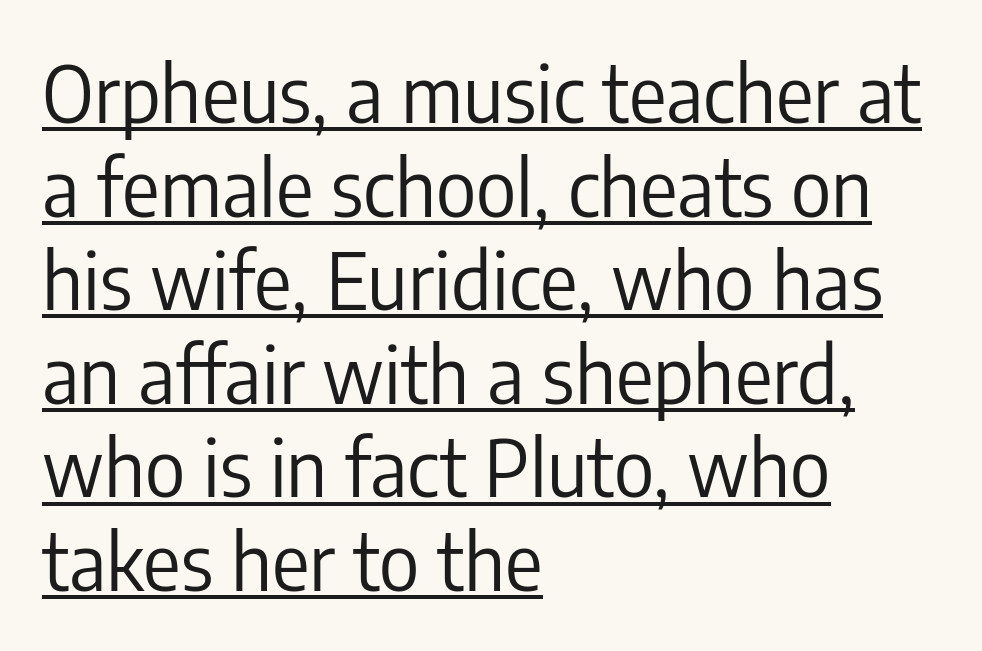
The typography opts for an upright posture over an oblique one. Nothing unusual about the tracking: characters are spaced as the font intends. The rag falls on the right side of this text block. Spacing verdict: proportional, widths tailored to each character.
